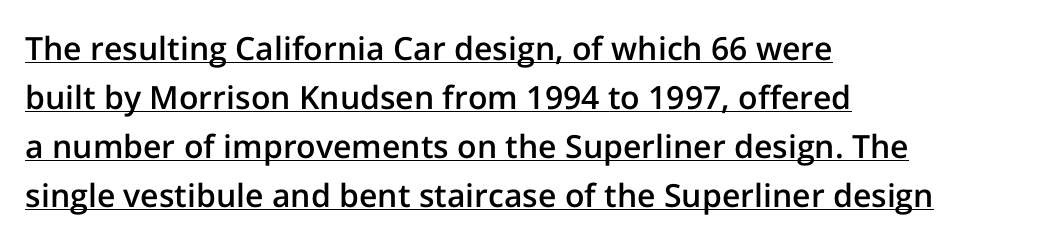
Q: Is the text bold? A: Semi-bold.
Q: Is the text italic (slanted)? A: No, it is upright.
Q: Is the typeface a serif or a sans-serif typeface? A: Sans-serif.
Q: Is the text underlined? A: Yes.
Q: How is the paragraph aligned? A: Left-aligned.
Q: Is the spacing between letters normal or unusually wide? A: Normal.
Q: Is the spacing between lines tight, normal or loose? A: Normal.
Q: Width (condensed, normal, or wide)? A: Normal.
Q: Stroke contrast? A: Low.
Q: x-height? A: Medium.
Q: Monospaced? A: No.
